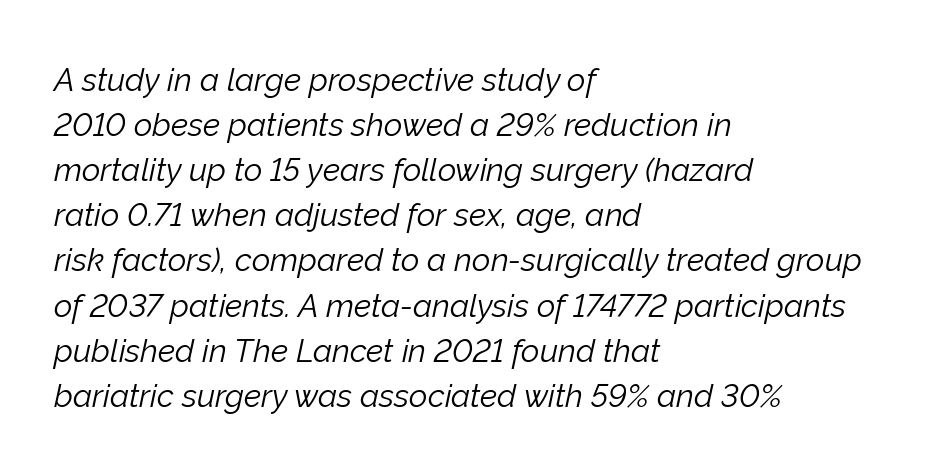
All the whitespace from short lines collects on the right. Normally led — the rows are evenly, conventionally spaced. The words here are not underlined. In terms of letterspacing, this is plain default setting.
